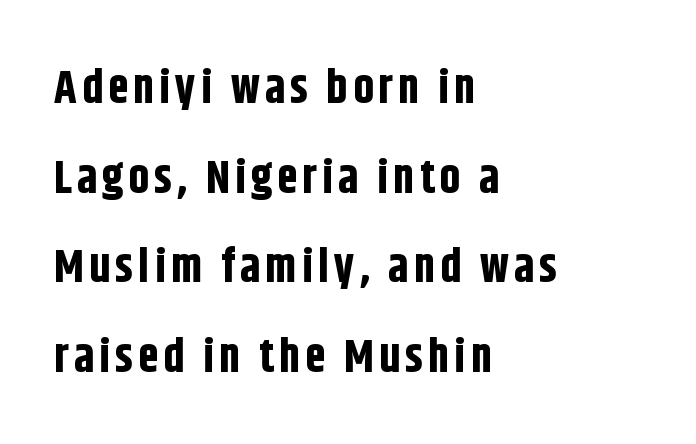
Each letter's strokes conclude bluntly, with no projecting serifs. The typesetter chose a ragged-right arrangement here. Quick note: interline space is abundant. A full-strength bold gives these letters their thick strokes. Posture: straight, roman, zero tilt. Rule under the text: the space is simply empty.
